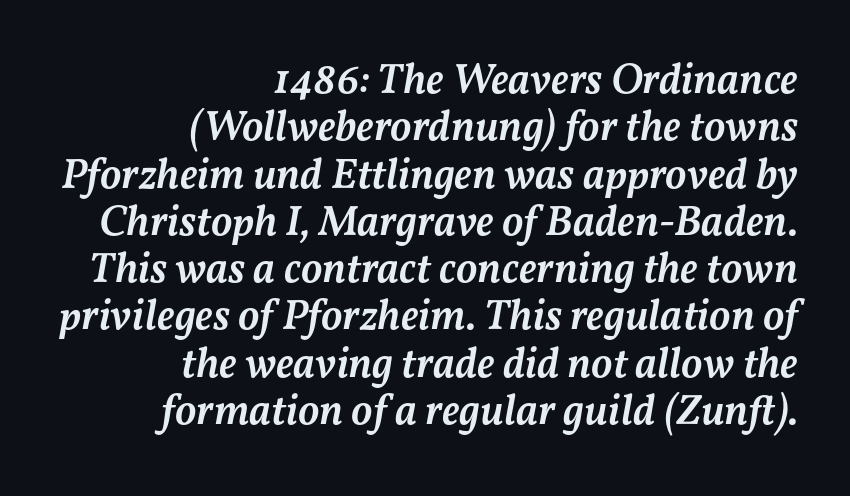
{"italic": "yes", "lean": "right", "slant_degrees": 11, "bold": "semi", "weight": "semibold", "width": "normal", "stroke_contrast": "medium", "x_height": "medium", "monospaced": "no", "underline": "no", "align": "right", "line_spacing": "tight", "line_spacing_ratio": 1.1, "letter_spacing": "normal", "letter_spacing_em": 0.0, "glyph_px": 43}
